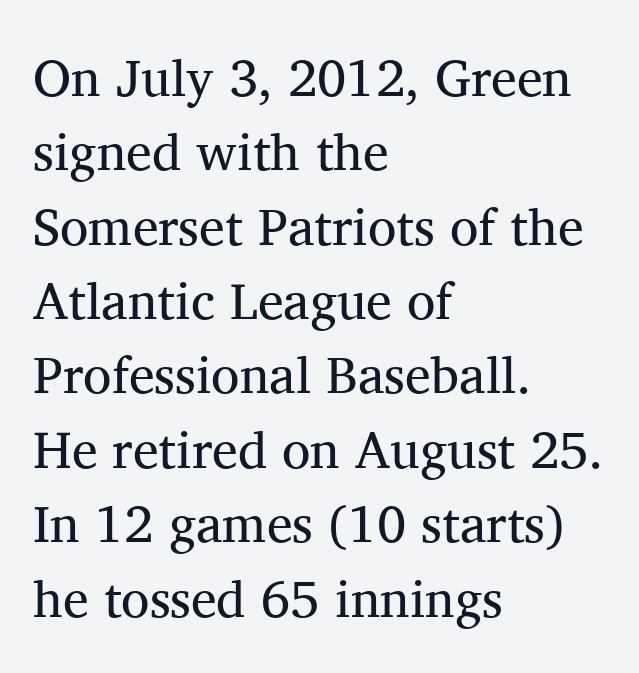
Q: Is the text bold? A: No.
Q: Is the text italic (slanted)? A: No, it is upright.
Q: Is the typeface a serif or a sans-serif typeface? A: Serif.
Q: Is the text underlined? A: No.
Q: How is the paragraph aligned? A: Left-aligned.
Q: Is the spacing between letters normal or unusually wide? A: Normal.
Q: Is the spacing between lines tight, normal or loose? A: Normal.
Q: Width (condensed, normal, or wide)? A: Normal.
Q: Stroke contrast? A: Medium.
Q: x-height? A: Medium.
Q: Monospaced? A: No.
